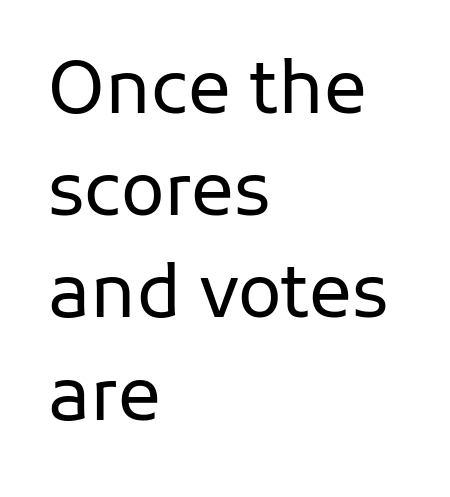
Q: Is the text bold? A: No.
Q: Is the text italic (slanted)? A: No, it is upright.
Q: Is the typeface a serif or a sans-serif typeface? A: Sans-serif.
Q: Is the text underlined? A: No.
Q: How is the paragraph aligned? A: Left-aligned.
Q: Is the spacing between letters normal or unusually wide? A: Normal.
Q: Is the spacing between lines tight, normal or loose? A: Normal.
Q: Width (condensed, normal, or wide)? A: Normal.
Q: Stroke contrast? A: Low.
Q: x-height? A: Medium.
Q: Monospaced? A: No.
